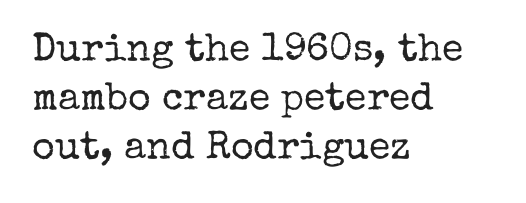
{"serif": "yes", "italic": "no", "bold": "no", "weight": "regular", "width": "normal", "stroke_contrast": "low", "x_height": "medium", "monospaced": "no", "underline": "no", "align": "left", "line_spacing": "normal", "line_spacing_ratio": 1.26, "letter_spacing": "normal", "letter_spacing_em": 0.0, "glyph_px": 39}
